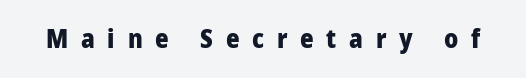
{"italic": "no", "bold": "yes", "underline": "no", "letter_spacing": "wide", "letter_spacing_em": 0.49, "glyph_px": 26}
